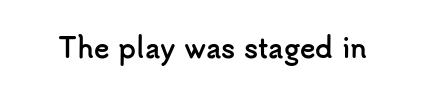
The image shows 26 px bold type, upright; set normal letter spacing, not underlined.
